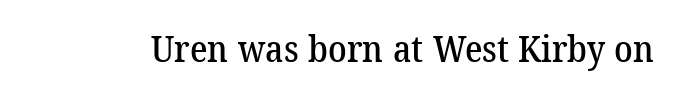
The image shows 37 px serif type; set normal letter spacing, not underlined; low stroke contrast and a medium x-height.
